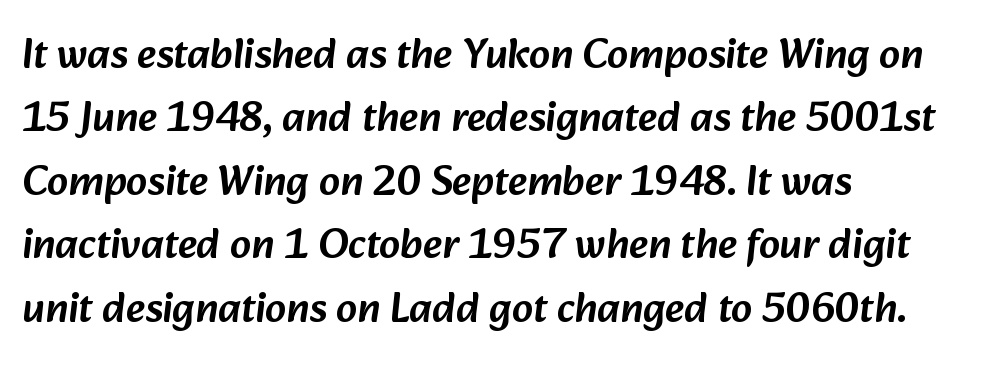
The glyphs in this specimen are sans serif. This sample has the flowing, uneven cadence of proportional lettering. The line-height multiplier appears to be the usual default. The passage shown is not underscored anywhere. The setting favours the left margin, as ordinary paragraphs usually do. This rendering leaves character spacing at its baseline value.
